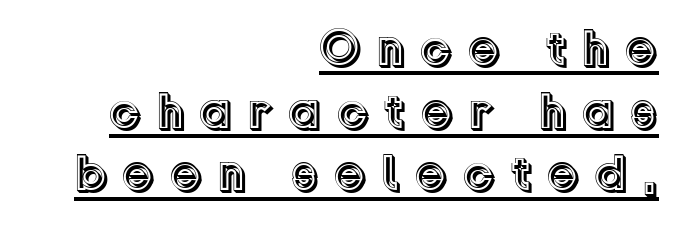
Q: Is the text italic (slanted)? A: No, it is upright.
Q: Is the text underlined? A: Yes.
Q: How is the paragraph aligned? A: Right-aligned.
Q: Is the spacing between letters normal or unusually wide? A: Unusually wide.
Q: Width (condensed, normal, or wide)? A: Normal.
Q: x-height? A: Medium.
Q: Monospaced? A: No.
